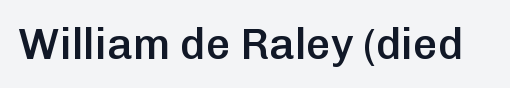
Nope, no serifs anywhere on these letters. Every letter is mildly thick-stroked: semibold rather than bold. It's the straight-up-and-down kind of type. The face used here is proportionally spaced, like ordinary book or web type. Tracking here is standard; glyphs follow each other at the usual distance. The specimen omits any rule beneath the text block's lines.
